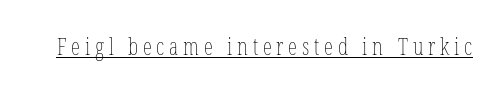
{"italic": "no", "bold": "no", "underline": "yes", "letter_spacing": "wide", "letter_spacing_em": 0.21, "glyph_px": 23}
